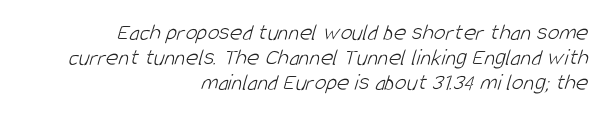
The passage is arranged like a letterhead date or caption credit — flush right. A typesetter would call this zero additional tracking. Baseline-to-baseline distance is barely more than the letter height. Weight: not bold — regular or lighter. A bare baseline throughout the passage.
